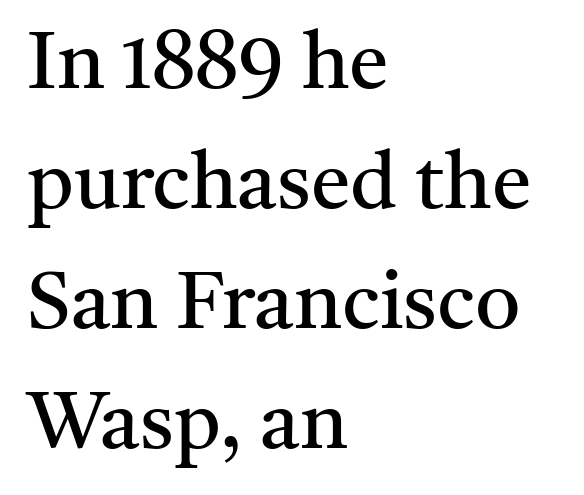
{"serif": "yes", "italic": "no", "bold": "no", "weight": "regular", "width": "normal", "stroke_contrast": "medium", "x_height": "medium", "monospaced": "no", "underline": "no", "align": "left", "line_spacing": "normal", "line_spacing_ratio": 1.5, "letter_spacing": "normal", "letter_spacing_em": 0.0, "glyph_px": 80}
